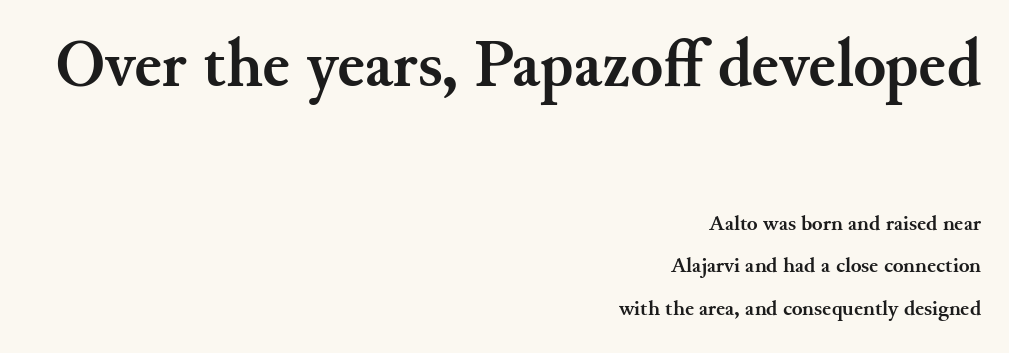
{"serif": "yes", "italic": "no", "bold": "yes", "weight": "semibold", "width": "normal", "stroke_contrast": "medium", "x_height": "small", "monospaced": "no", "underline": "no", "align": "right", "line_spacing": "loose", "line_spacing_ratio": 1.93, "letter_spacing": "normal", "letter_spacing_em": 0.0, "larger_block": "first", "size_ratio": 3.05, "glyph_px": 67}
